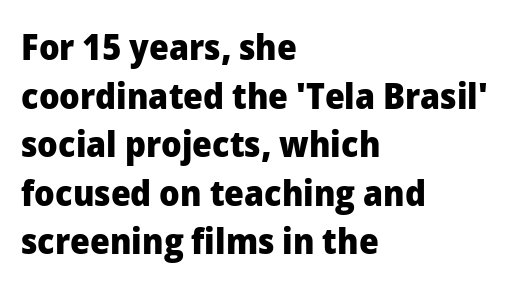
Q: Is the text bold? A: Yes.
Q: Is the text italic (slanted)? A: No, it is upright.
Q: Is the typeface a serif or a sans-serif typeface? A: Sans-serif.
Q: Is the text underlined? A: No.
Q: How is the paragraph aligned? A: Left-aligned.
Q: Is the spacing between letters normal or unusually wide? A: Normal.
Q: Is the spacing between lines tight, normal or loose? A: Normal.
Q: Width (condensed, normal, or wide)? A: Normal.
Q: Stroke contrast? A: Low.
Q: x-height? A: Medium.
Q: Monospaced? A: No.
